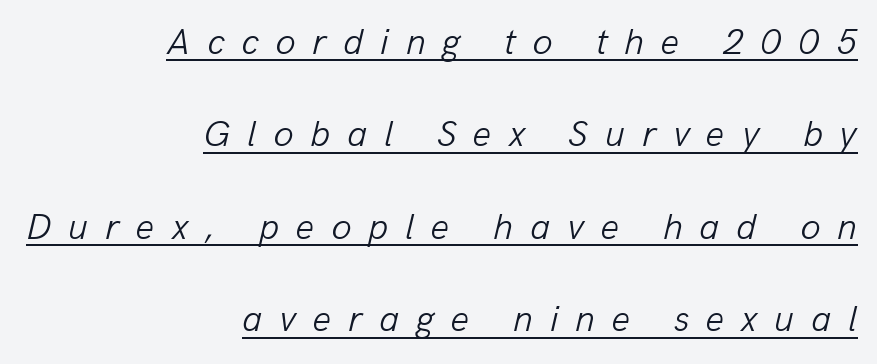
Weight: in the light-to-regular range. Layout note: lines flush right. The line texture is sparse and dotted thanks to wide tracking. A rule runs beneath these lines of type.
